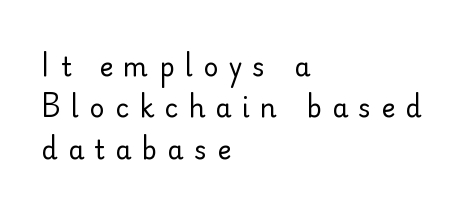
The image shows 26 px text type, upright; set left-aligned, normal line spacing (1.59x), unusually wide letter spacing (+0.4 em), not underlined.
